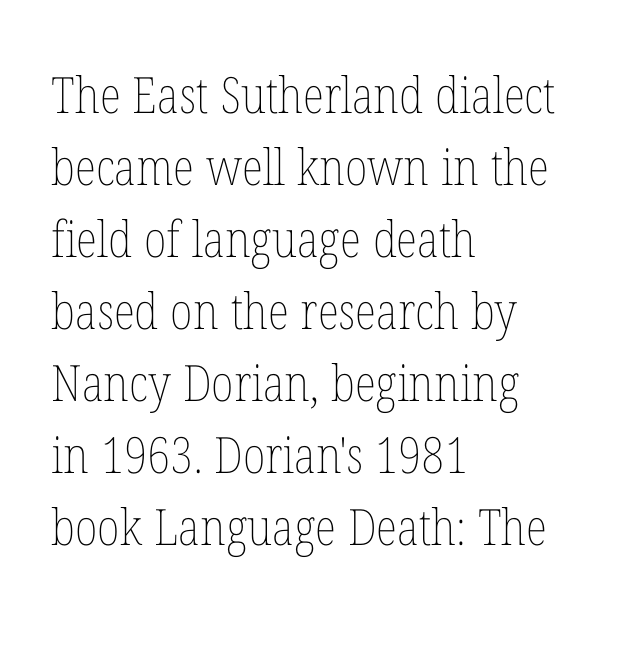
The image shows 50 px thin, condensed type, upright; set left-aligned, normal line spacing (1.44x), normal letter spacing, not underlined; low stroke contrast and a medium x-height.
